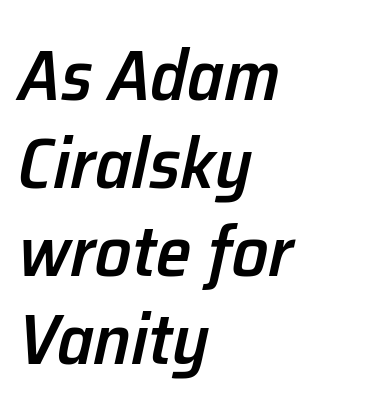
No word sits above an underline. Rendered with sloped, italic letterforms. Looks like regular typesetting: each glyph gets only the width it needs. These words are printed semibold, heavier than regular yet not bold. Between one letter and the next there's only the usual sliver of space. The rendering anchors every line to the left-hand side.
